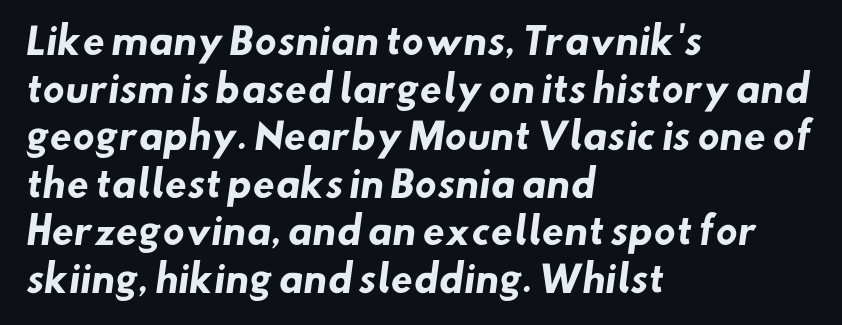
{"serif": "no", "bold": "yes", "weight": "heavy", "width": "normal", "stroke_contrast": "low", "x_height": "small", "monospaced": "no", "underline": "no", "align": "left", "line_spacing": "normal", "line_spacing_ratio": 1.32, "letter_spacing": "normal", "letter_spacing_em": 0.0, "glyph_px": 36}
